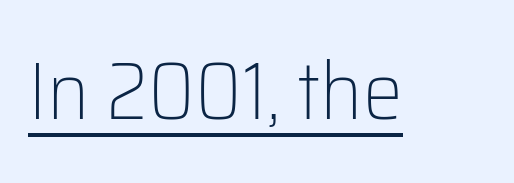
The image shows 80 px light sans-serif type, upright; set normal letter spacing, underlined; low stroke contrast and a medium x-height.
